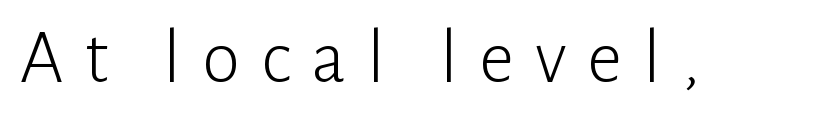
Q: Is the text bold? A: No.
Q: Is the text italic (slanted)? A: No, it is upright.
Q: Is the typeface a serif or a sans-serif typeface? A: Sans-serif.
Q: Is the text underlined? A: No.
Q: Is the spacing between letters normal or unusually wide? A: Unusually wide.
Q: Width (condensed, normal, or wide)? A: Normal.
Q: Stroke contrast? A: Low.
Q: x-height? A: Medium.
Q: Monospaced? A: No.
